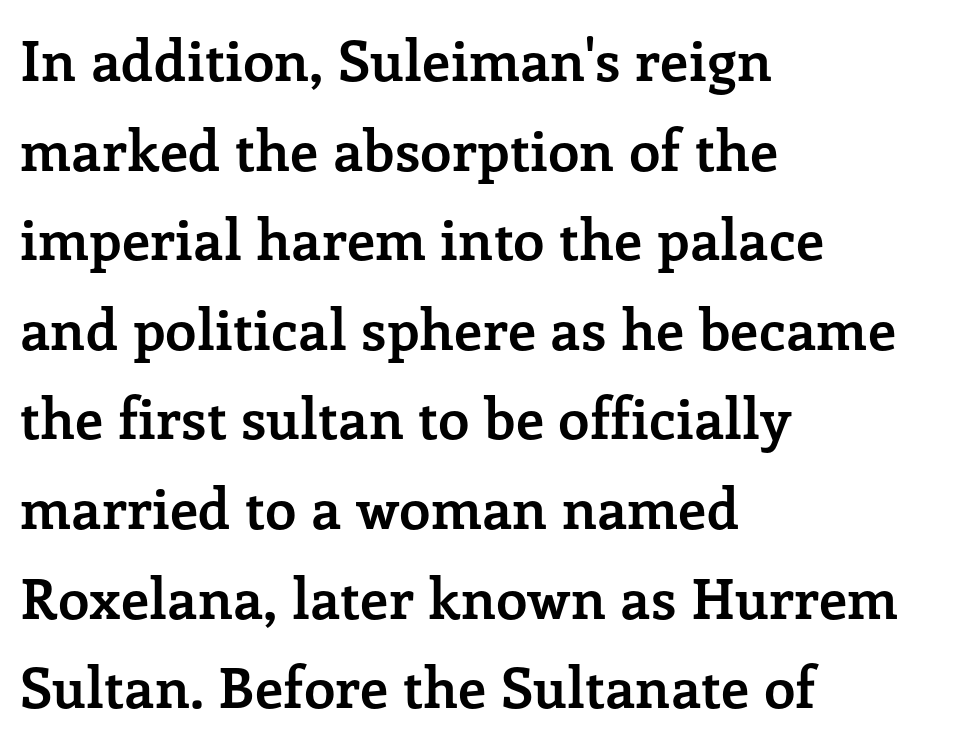
What kind of face is this? One with serifs. In terms of posture, this sample is upright. Clear beneath every line of the passage. Character widths vary here, with narrow letters taking less room than wide ones. These lines are set flush left with a ragged right edge. Compared with typical body copy, the letter spacing here is the same.
